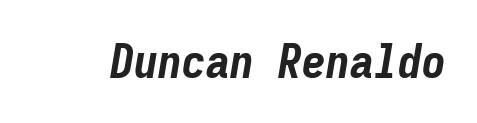
{"italic": "yes", "lean": "right", "slant_degrees": 9, "bold": "yes", "weight": "bold", "width": "condensed", "stroke_contrast": "low", "x_height": "medium", "monospaced": "yes", "underline": "no", "letter_spacing": "normal", "letter_spacing_em": 0.0, "glyph_px": 48}
